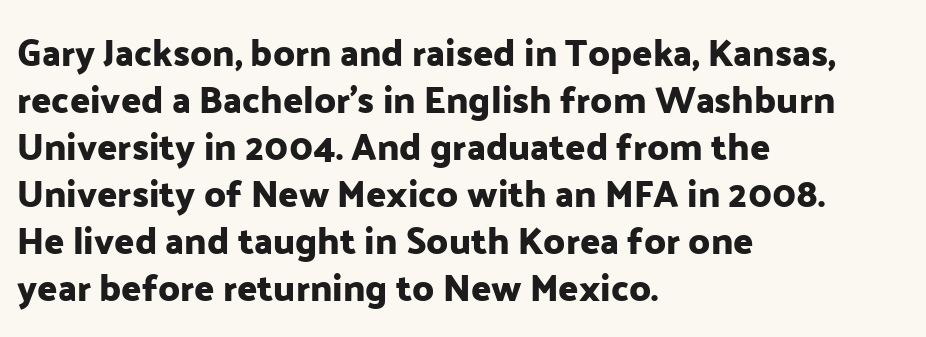
Q: Is the text italic (slanted)? A: No, it is upright.
Q: Is the typeface a serif or a sans-serif typeface? A: Sans-serif.
Q: Is the text underlined? A: No.
Q: How is the paragraph aligned? A: Left-aligned.
Q: Is the spacing between letters normal or unusually wide? A: Normal.
Q: Is the spacing between lines tight, normal or loose? A: Normal.
Q: Width (condensed, normal, or wide)? A: Normal.
Q: Stroke contrast? A: Low.
Q: x-height? A: Medium.
Q: Monospaced? A: No.
